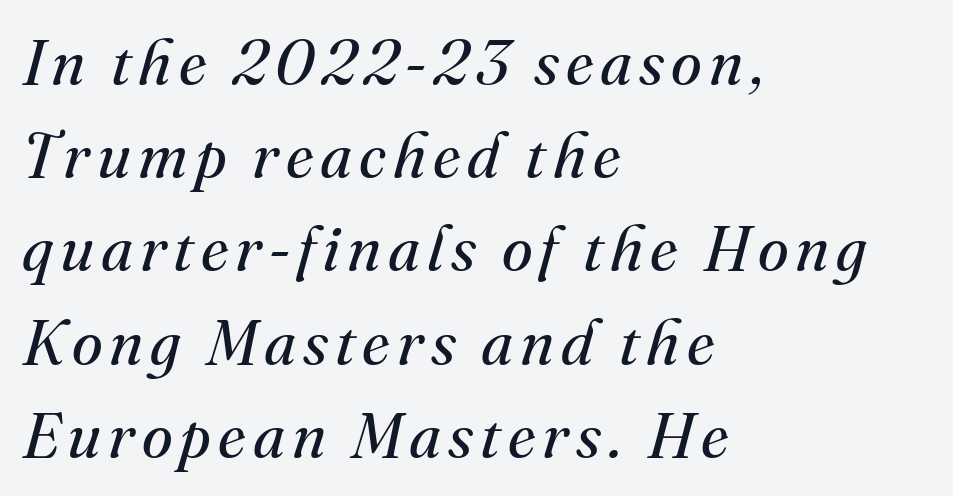
The image shows 63 px regular-weight serif type, italic (leaning right); set left-aligned, normal line spacing (1.48x), not underlined; medium stroke contrast and a small x-height.
